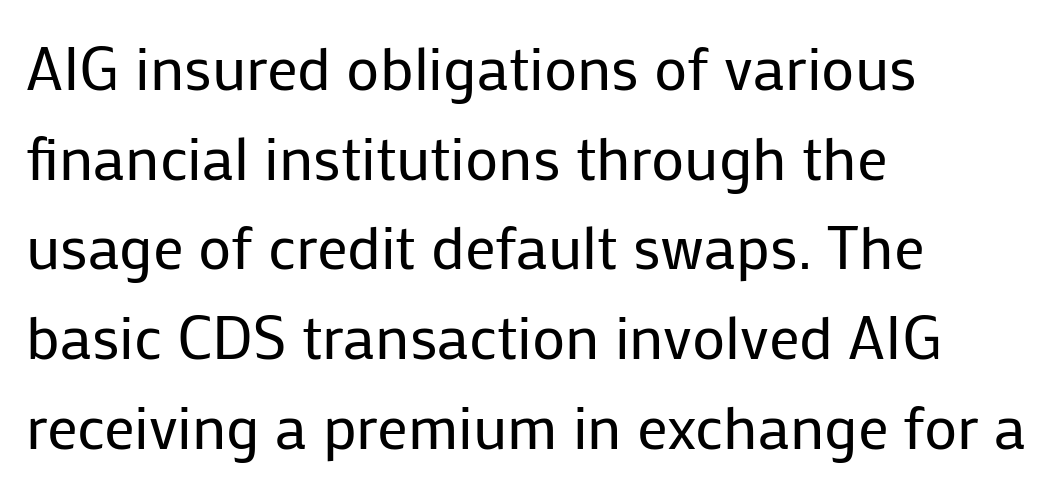
No italicization has been applied; the sample stays upright. Stroke thickness stays within the range of a standard reading face or lighter. I'd call this a sans setting — the letters go barefoot. Rule under the text: the space is simply empty.
